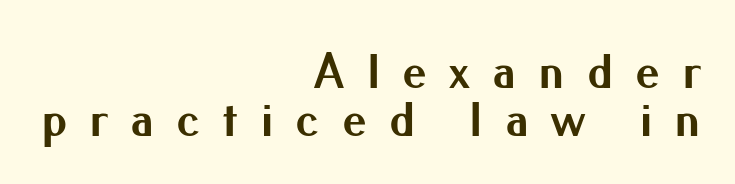
Q: Is the text bold? A: Yes.
Q: Is the text italic (slanted)? A: No, it is upright.
Q: Is the typeface a serif or a sans-serif typeface? A: Sans-serif.
Q: Is the text underlined? A: No.
Q: How is the paragraph aligned? A: Right-aligned.
Q: Is the spacing between letters normal or unusually wide? A: Unusually wide.
Q: Is the spacing between lines tight, normal or loose? A: Tight.
Q: Width (condensed, normal, or wide)? A: Normal.
Q: Stroke contrast? A: Medium.
Q: x-height? A: Small.
Q: Monospaced? A: No.
